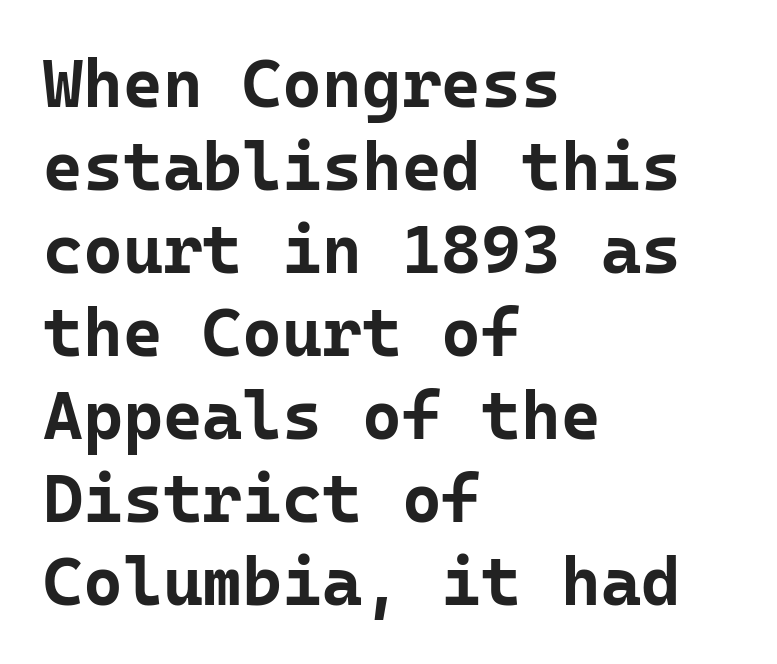
The image shows 68 px bold sans-serif type, upright, monospaced; set left-aligned, line spacing 1.22x, normal letter spacing, not underlined; low stroke contrast and a medium x-height.
